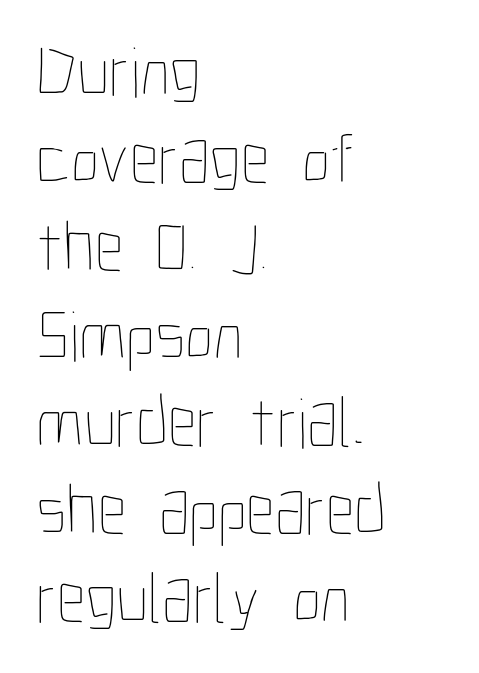
Is this a fixed-width face? No — the glyphs have proportional, varying widths. The rendering keeps characters at their native spacing. This rendering features lettering with no underline. This rendering uses left alignment, leaving the right contour irregular. The font's upright variant was chosen for this text.
